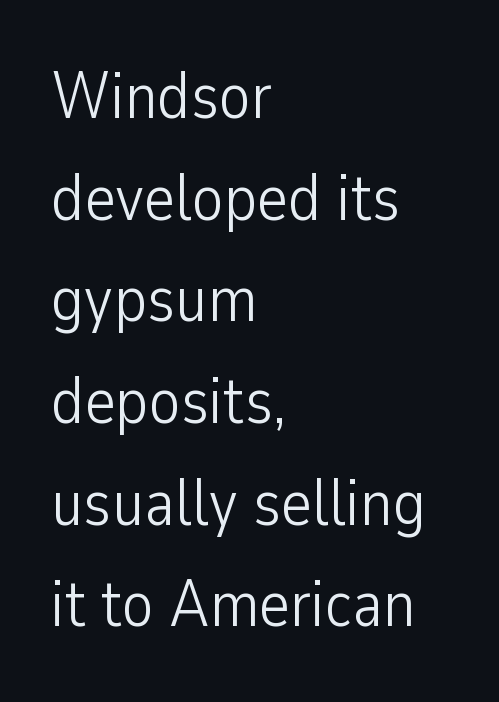
{"serif": "no", "italic": "no", "bold": "no", "weight": "light", "width": "condensed", "stroke_contrast": "low", "x_height": "medium", "monospaced": "no", "underline": "no", "align": "left", "line_spacing": "normal", "line_spacing_ratio": 1.54, "letter_spacing": "normal", "letter_spacing_em": 0.0, "glyph_px": 66}
